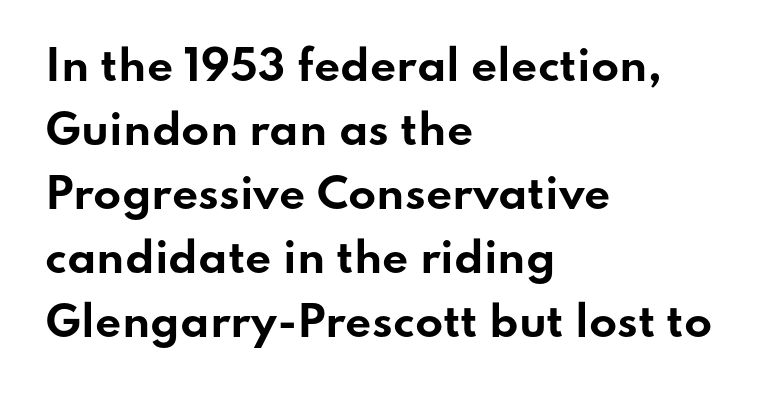
{"serif": "no", "italic": "no", "bold": "yes", "weight": "bold", "width": "wide", "stroke_contrast": "low", "x_height": "small", "monospaced": "no", "underline": "no", "align": "left", "line_spacing": "normal", "line_spacing_ratio": 1.56, "letter_spacing": "normal", "letter_spacing_em": 0.0, "glyph_px": 41}
